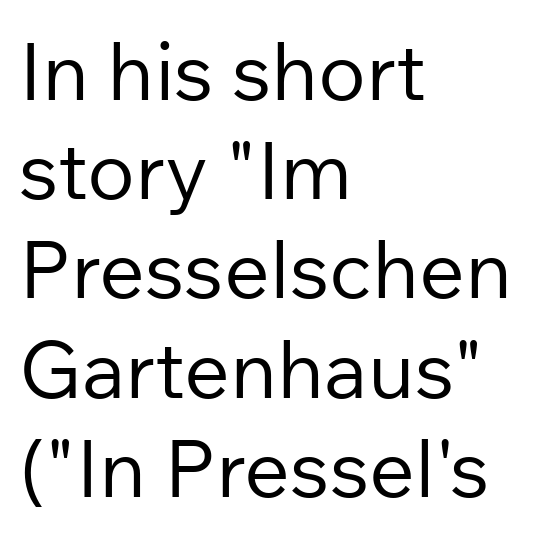
Q: Is the text bold? A: No.
Q: Is the text italic (slanted)? A: No, it is upright.
Q: Is the typeface a serif or a sans-serif typeface? A: Sans-serif.
Q: Is the text underlined? A: No.
Q: How is the paragraph aligned? A: Left-aligned.
Q: Is the spacing between letters normal or unusually wide? A: Normal.
Q: Width (condensed, normal, or wide)? A: Normal.
Q: Stroke contrast? A: Low.
Q: x-height? A: Medium.
Q: Monospaced? A: No.
